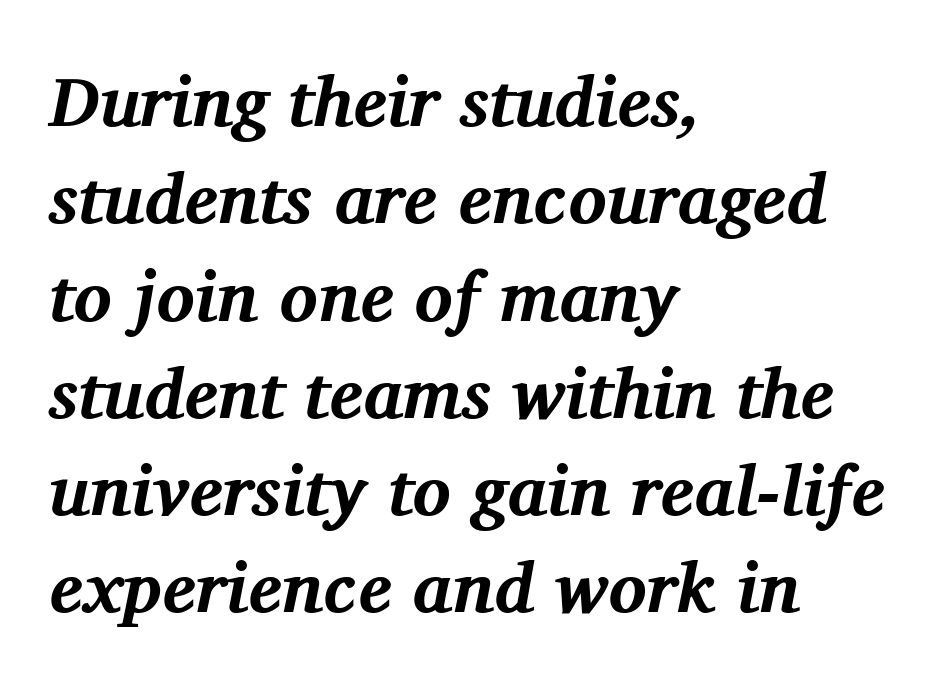
Serifs: yes, visible at the terminals of the letterforms. What's the leading like? Ordinary, nothing unusual. Notice how thick the strokes are: this is what a full bold looks like. Do the characters align in a grid? No, the font is proportional. The typesetter chose a ragged-right arrangement here. Slanted lettering throughout.
